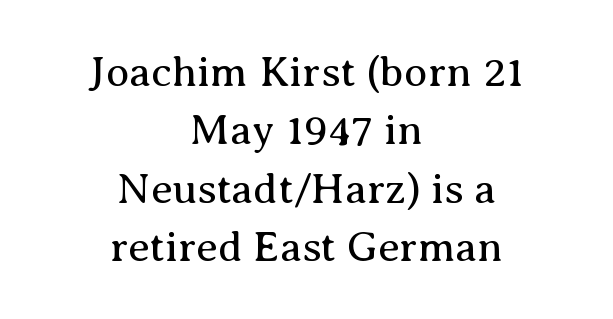
A light-to-regular cut is what we see here. The face used here is rendered with its standard letterfit. Unmarked baselines from the first word to the last. The block of text has a typical density, with ordinary space between rows. No italicization has been applied; the sample stays upright.
